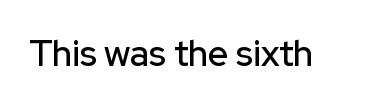
{"serif": "no", "italic": "no", "width": "normal", "stroke_contrast": "low", "x_height": "medium", "monospaced": "no", "underline": "no", "letter_spacing": "normal", "letter_spacing_em": 0.0, "glyph_px": 36}
